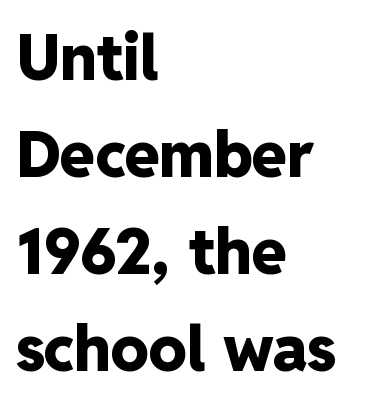
The image shows 63 px heavy sans-serif type, upright; set left-aligned, normal line spacing (1.54x), normal letter spacing, not underlined; low stroke contrast and a medium x-height.
